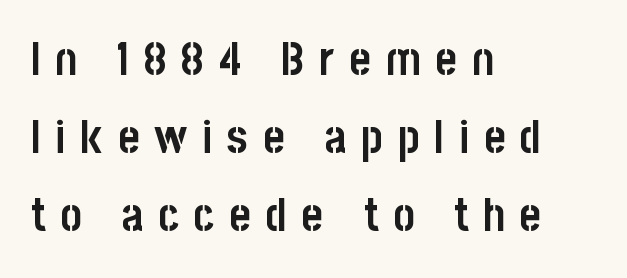
The image shows 46 px semibold, condensed sans-serif type, upright; set left-aligned, normal line spacing (1.7x), unusually wide letter spacing (+0.32 em), not underlined; low stroke contrast and a large x-height.
